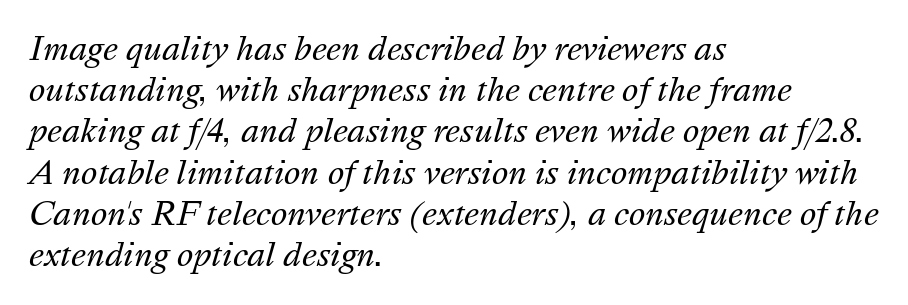
{"italic": "yes", "lean": "right", "slant_degrees": 16, "bold": "no", "weight": "regular", "width": "normal", "stroke_contrast": "medium", "x_height": "medium", "monospaced": "no", "underline": "no", "align": "left", "line_spacing": "normal", "line_spacing_ratio": 1.33, "letter_spacing": "normal", "letter_spacing_em": 0.0, "glyph_px": 31}
